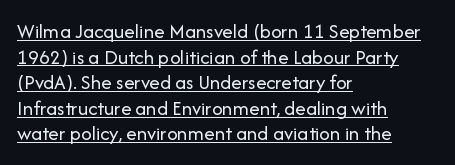
{"italic": "no", "bold": "no", "underline": "yes", "align": "left", "line_spacing_ratio": 1.22, "letter_spacing": "normal", "letter_spacing_em": 0.0, "glyph_px": 21}
